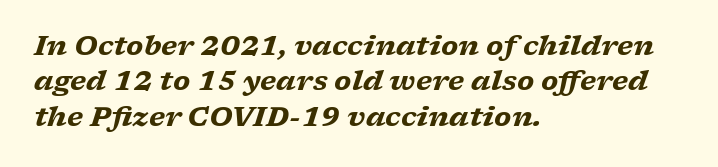
Glance below the letters and you will spot only blank space. Glyph-to-glyph distance matches everyday printed text. I'd describe the lettering as bold — thick and assertive. Reading down the column, the eye jumps a familiar distance to each next line. The rag falls on the right side of this text block. It's the slanting kind of type.
